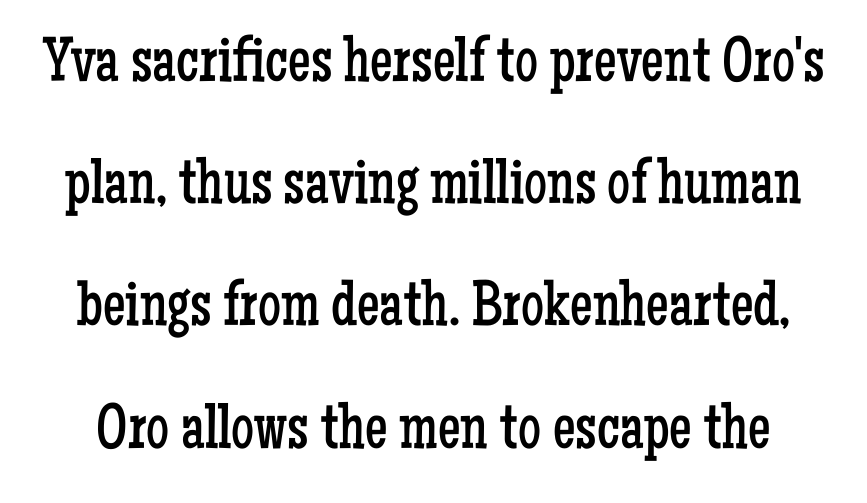
The image shows 64 px regular-weight, condensed serif type, upright; set loose line spacing (1.91x), normal letter spacing, not underlined; low stroke contrast and a medium x-height.
